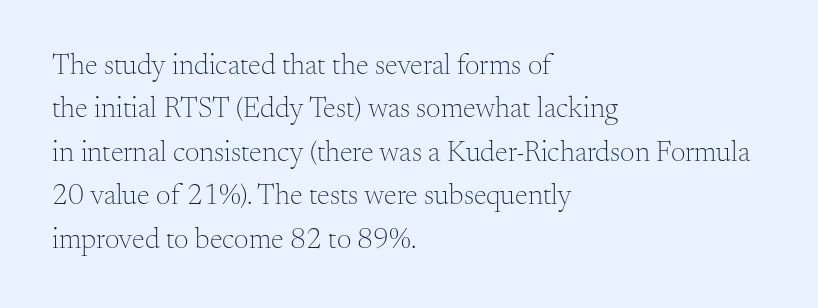
The passage shown has conventional tracking throughout. Ordinary non-slanted type is in use. A bare baseline throughout the passage. Unlike a clean sans, this face finishes its strokes with serifs. All the whitespace from short lines collects on the right. The strokes carry an ordinary text weight at most.
